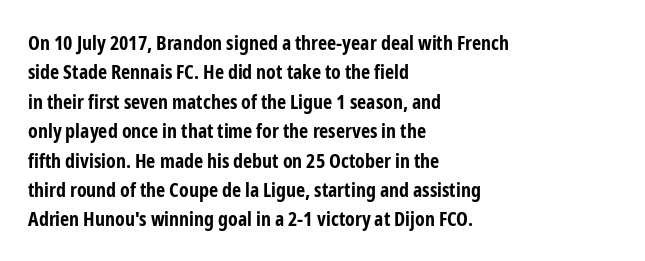
{"italic": "no", "bold": "yes", "underline": "no", "align": "left", "line_spacing": "normal", "line_spacing_ratio": 1.47, "letter_spacing": "normal", "letter_spacing_em": 0.0, "glyph_px": 20}
